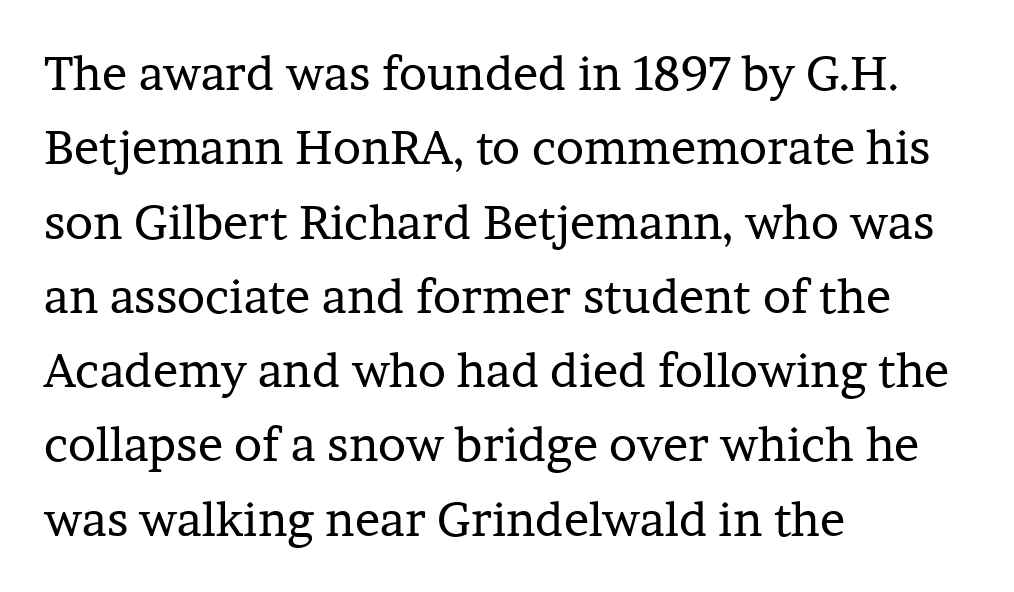
Q: Is the text bold? A: No.
Q: Is the text italic (slanted)? A: No, it is upright.
Q: Is the typeface a serif or a sans-serif typeface? A: Serif.
Q: Is the text underlined? A: No.
Q: How is the paragraph aligned? A: Left-aligned.
Q: Is the spacing between letters normal or unusually wide? A: Normal.
Q: Is the spacing between lines tight, normal or loose? A: Normal.
Q: Width (condensed, normal, or wide)? A: Normal.
Q: Stroke contrast? A: Low.
Q: x-height? A: Medium.
Q: Monospaced? A: No.
